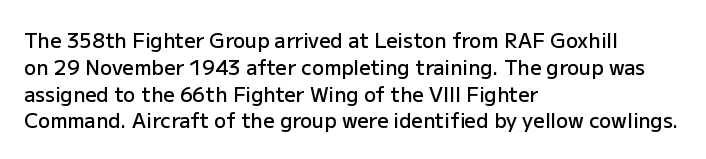
The image shows 20 px text type, upright; set left-aligned, normal line spacing (1.34x), normal letter spacing, not underlined.
